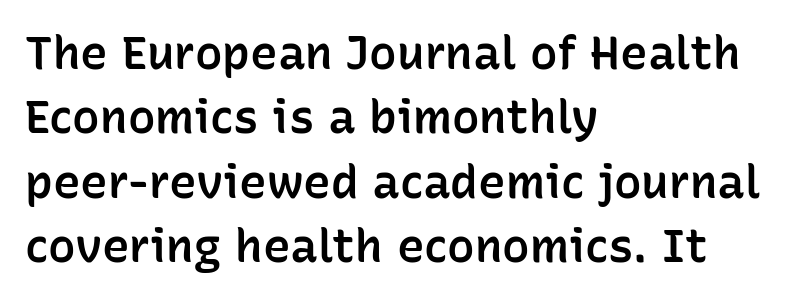
Is this a fixed-width face? No — the glyphs have proportional, varying widths. Layout note: lines flush left. Serif or sans? Sans — the stroke terminals are bare. The area under the type is left untouched. The strokes are fattened partway — semibold, not bold.
